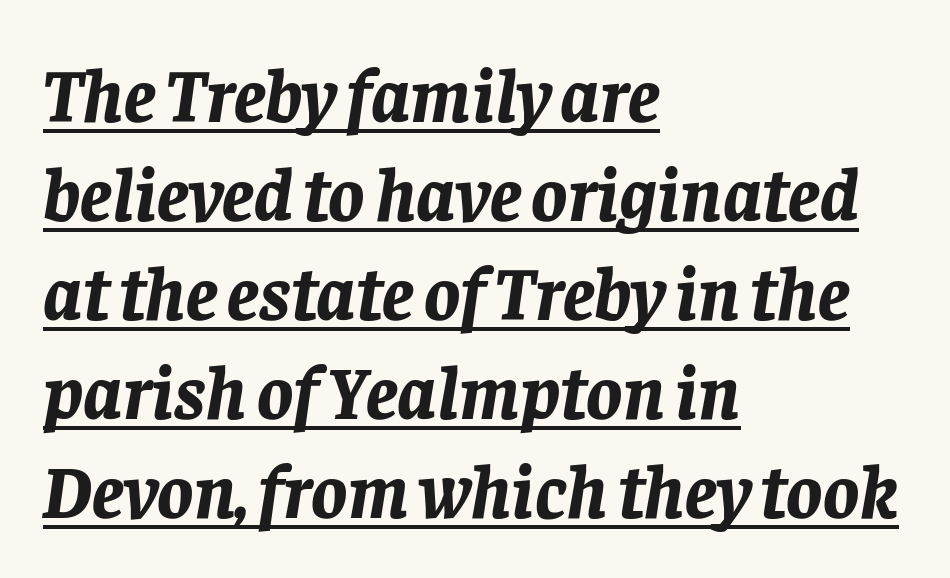
Q: Is the text bold? A: Yes.
Q: Is the text italic (slanted)? A: Yes, it leans right by about 8 degrees.
Q: Is the text underlined? A: Yes.
Q: How is the paragraph aligned? A: Left-aligned.
Q: Is the spacing between letters normal or unusually wide? A: Normal.
Q: Is the spacing between lines tight, normal or loose? A: Normal.
Q: Width (condensed, normal, or wide)? A: Normal.
Q: Stroke contrast? A: Low.
Q: x-height? A: Large.
Q: Monospaced? A: No.
